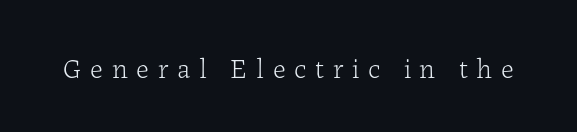
Q: Is the text bold? A: No.
Q: Is the text italic (slanted)? A: No, it is upright.
Q: Is the typeface a serif or a sans-serif typeface? A: Serif.
Q: Is the text underlined? A: No.
Q: Is the spacing between letters normal or unusually wide? A: Unusually wide.
Q: Width (condensed, normal, or wide)? A: Normal.
Q: Stroke contrast? A: Low.
Q: x-height? A: Medium.
Q: Monospaced? A: No.
